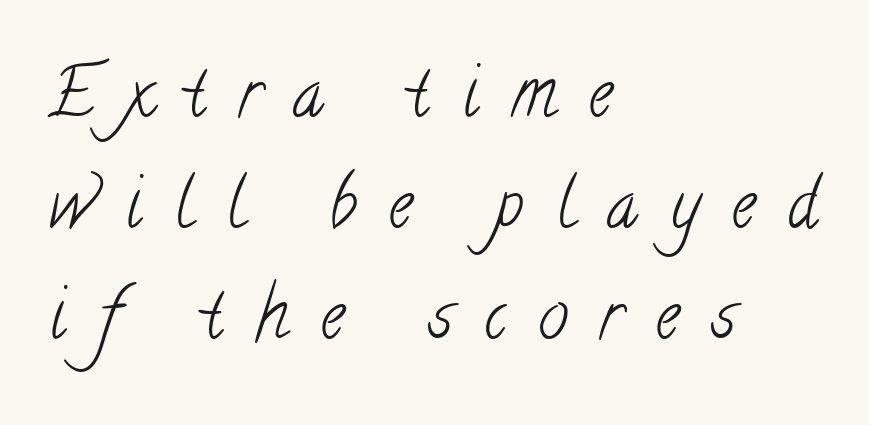
{"serif": "yes", "bold": "no", "weight": "light", "width": "condensed", "stroke_contrast": "low", "x_height": "small", "monospaced": "no", "underline": "no", "align": "left", "line_spacing": "normal", "line_spacing_ratio": 1.63, "letter_spacing": "wide", "letter_spacing_em": 0.47, "glyph_px": 68}
